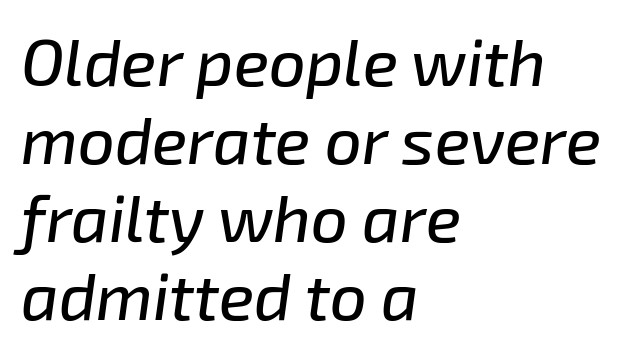
Is the type slanted? Yes — the strokes lean at a clear angle. These lines are set flush left with a ragged right edge. The gaps between neighbouring characters are ordinary and unremarkable. Just letters on the line, the space beneath them empty.
